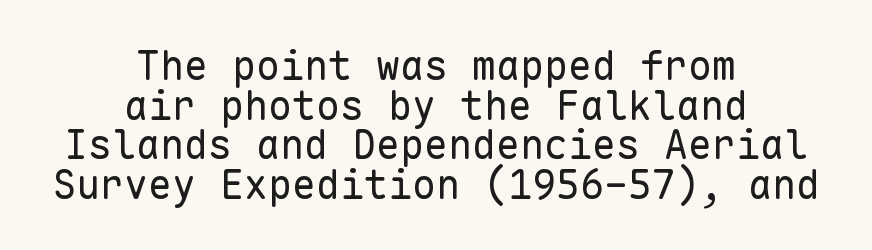
Q: Is the text bold? A: No.
Q: Is the text italic (slanted)? A: No, it is upright.
Q: Is the typeface a serif or a sans-serif typeface? A: Sans-serif.
Q: Is the text underlined? A: No.
Q: How is the paragraph aligned? A: Centered.
Q: Is the spacing between letters normal or unusually wide? A: Normal.
Q: Is the spacing between lines tight, normal or loose? A: Tight.
Q: Width (condensed, normal, or wide)? A: Normal.
Q: Stroke contrast? A: Low.
Q: x-height? A: Medium.
Q: Monospaced? A: Yes.
